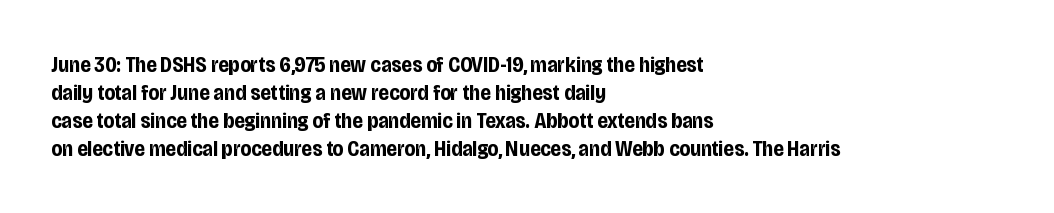
{"italic": "no", "bold": "yes", "underline": "no", "align": "left", "line_spacing": "normal", "line_spacing_ratio": 1.27, "letter_spacing": "normal", "letter_spacing_em": 0.0, "glyph_px": 22}
